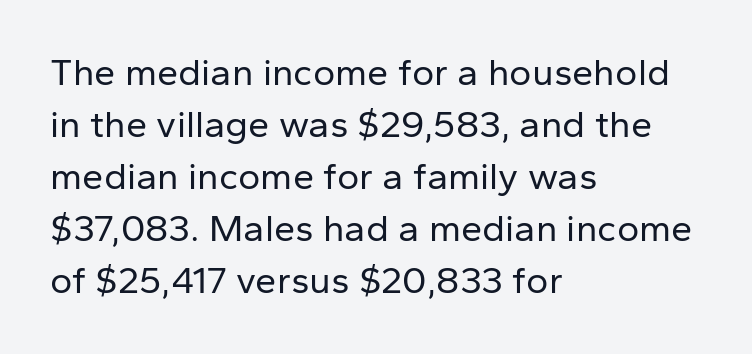
These lines are rendered in a variable-pitch font. This rendering uses left alignment, leaving the right contour irregular. Weight class: somewhere from thin through regular. The rendering keeps characters at their native spacing.
